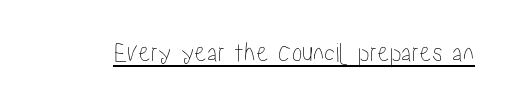
The image shows 28 px condensed type, upright; set normal letter spacing, underlined; low stroke contrast and a medium x-height.
